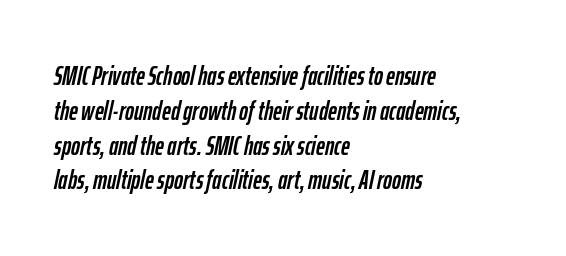
{"italic": "yes", "lean": "right", "slant_degrees": 12, "underline": "no", "align": "left", "line_spacing": "normal", "line_spacing_ratio": 1.29, "letter_spacing": "normal", "letter_spacing_em": 0.0, "glyph_px": 27}
